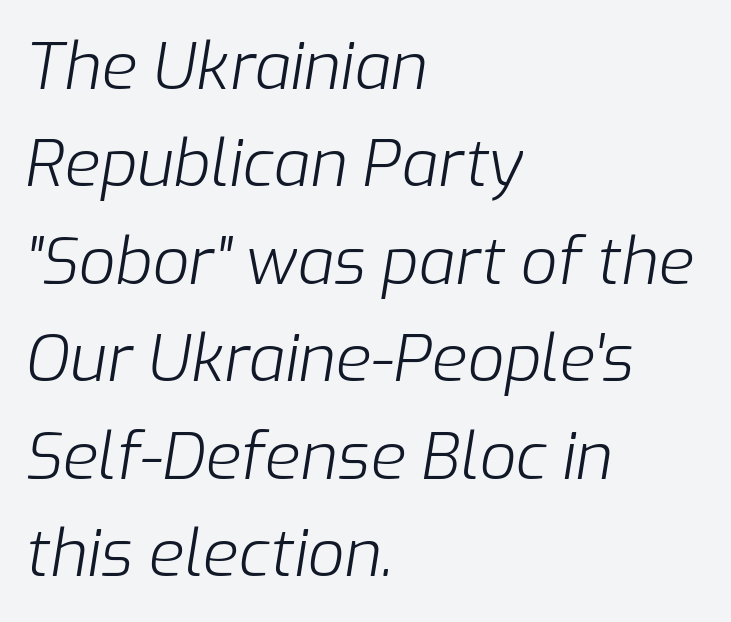
This sample uses plain, unmodified letter spacing. You could not count columns in this text — the font is proportionally spaced. Italic: yes, the glyphs are oblique. Visually the block forms a straight wall on the left and a jagged coastline on the right.
